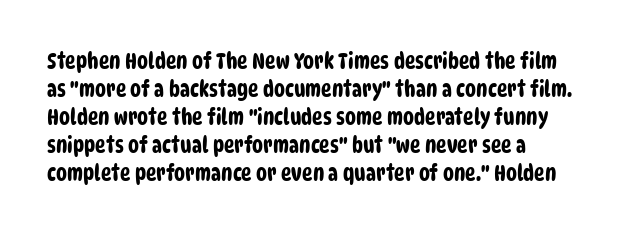
The image shows 22 px text type; set normal line spacing (1.27x), normal letter spacing, not underlined.
